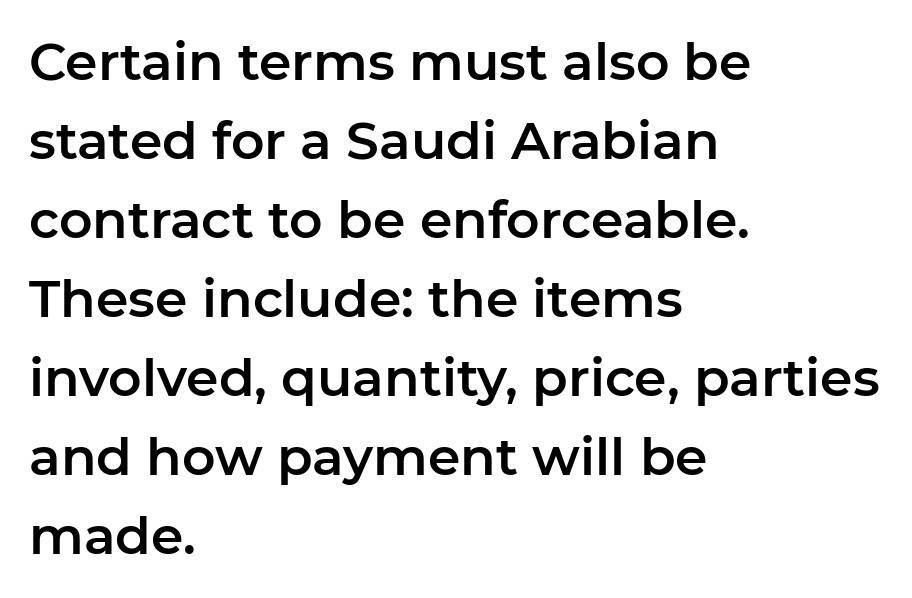
{"serif": "no", "italic": "no", "width": "normal", "stroke_contrast": "low", "x_height": "medium", "monospaced": "no", "underline": "no", "align": "left", "line_spacing": "normal", "line_spacing_ratio": 1.52, "letter_spacing": "normal", "letter_spacing_em": 0.0, "glyph_px": 52}
